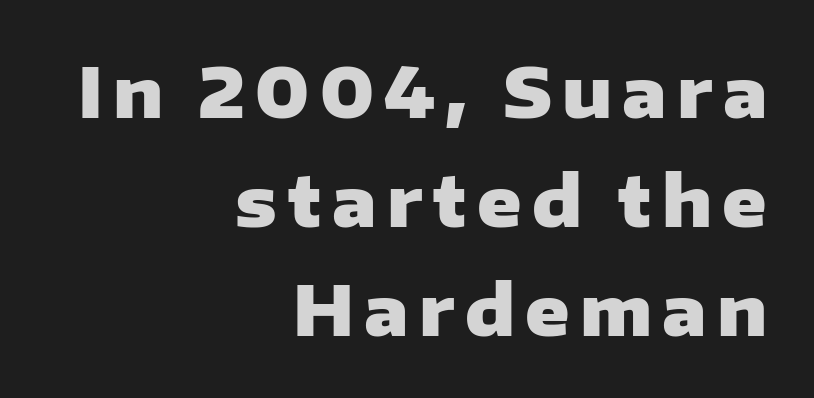
The image shows 68 px heavy, wide sans-serif type, upright; set right-aligned, normal line spacing (1.6x), not underlined; low stroke contrast and a medium x-height.
